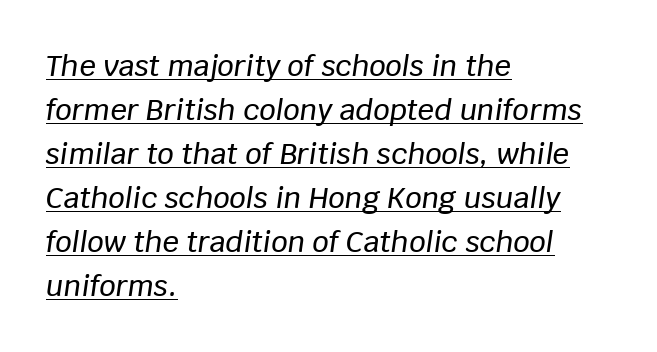
If you measured baseline to baseline, you'd find a middling distance. A student would call this left alignment; a typographer would say flush left, rag right. Words appear dense and cohesive because spacing is normal. The lettering tilts uniformly, giving the passage an italic look. These lines are rendered in a variable-pitch font. Like a heading marked for emphasis, these lines bear an underscore.
